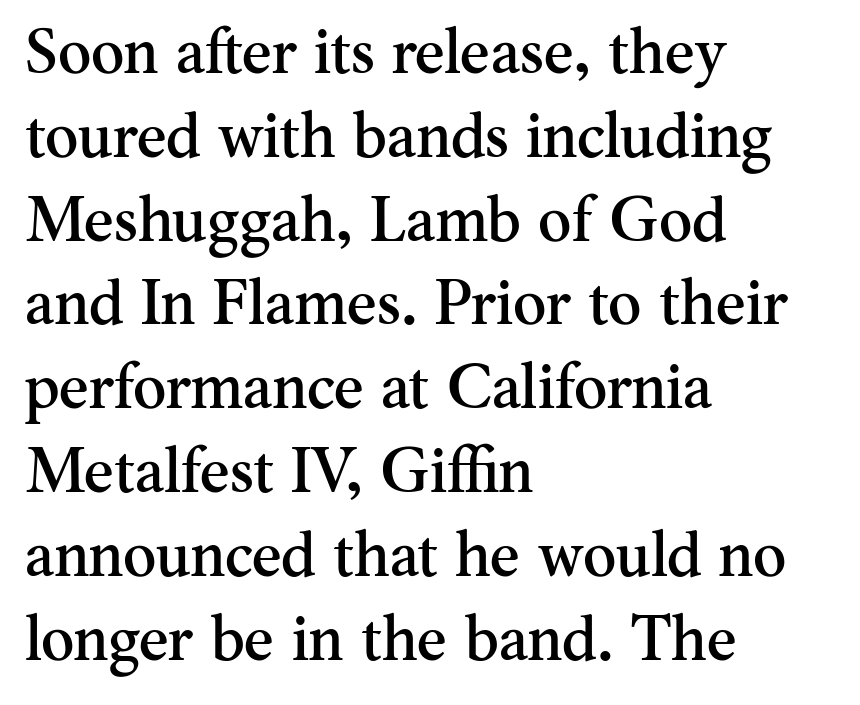
The specimen reads as upright at a glance. A typesetter would label this face a serif. This rendering uses left alignment, leaving the right contour irregular. What's the leading like? Ordinary, nothing unusual. How are the letters spaced? Ordinarily, with no added tracking. The glyphs are unaccompanied by any horizontal stroke below them.
